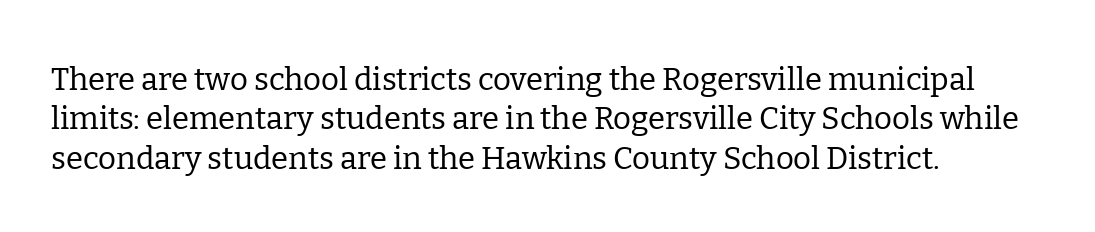
Q: Is the text bold? A: No.
Q: Is the text italic (slanted)? A: No, it is upright.
Q: Is the typeface a serif or a sans-serif typeface? A: Serif.
Q: Is the text underlined? A: No.
Q: How is the paragraph aligned? A: Left-aligned.
Q: Is the spacing between letters normal or unusually wide? A: Normal.
Q: Is the spacing between lines tight, normal or loose? A: Normal.
Q: Width (condensed, normal, or wide)? A: Normal.
Q: Stroke contrast? A: Low.
Q: x-height? A: Medium.
Q: Monospaced? A: No.
